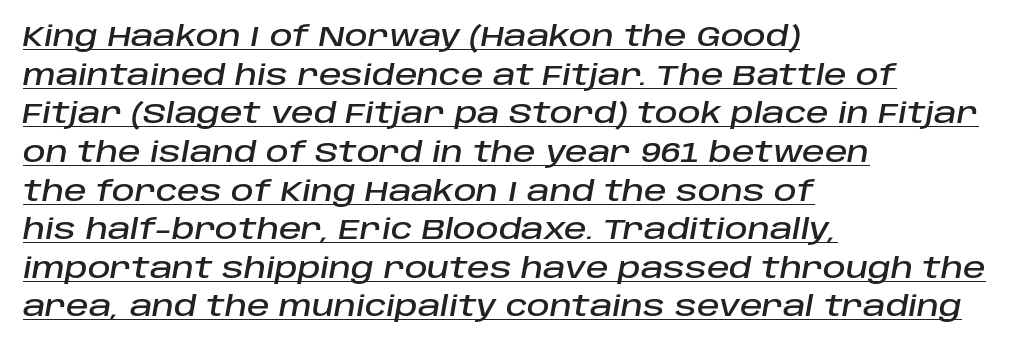
The image shows 28 px text type, italic (leaning right); set left-aligned, normal line spacing (1.38x), normal letter spacing, underlined; low stroke contrast and a large x-height.
